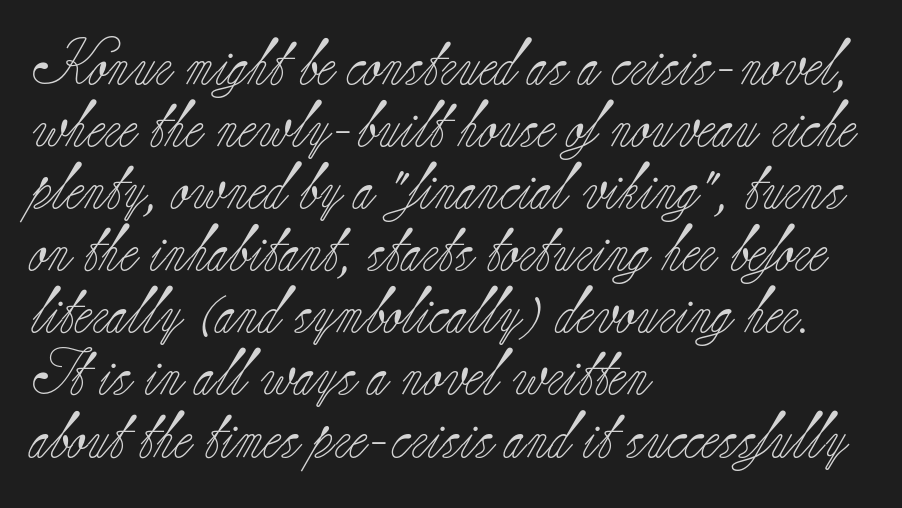
Anything drawn beneath the words? Only blank space. Bold? No — there's no thickening of the strokes. Yep, those are serifs on the letters. These lines are rendered in a variable-pitch font.
